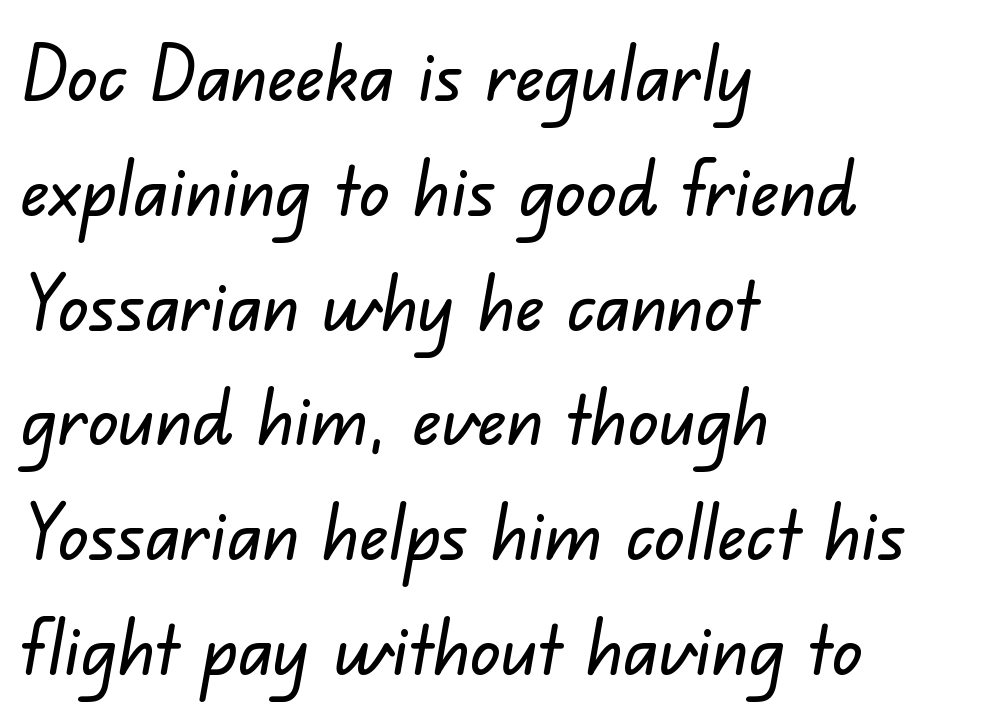
Q: Is the typeface a serif or a sans-serif typeface? A: Sans-serif.
Q: Is the text underlined? A: No.
Q: How is the paragraph aligned? A: Left-aligned.
Q: Is the spacing between letters normal or unusually wide? A: Normal.
Q: Is the spacing between lines tight, normal or loose? A: Normal.
Q: Width (condensed, normal, or wide)? A: Normal.
Q: Stroke contrast? A: Low.
Q: x-height? A: Small.
Q: Monospaced? A: No.
